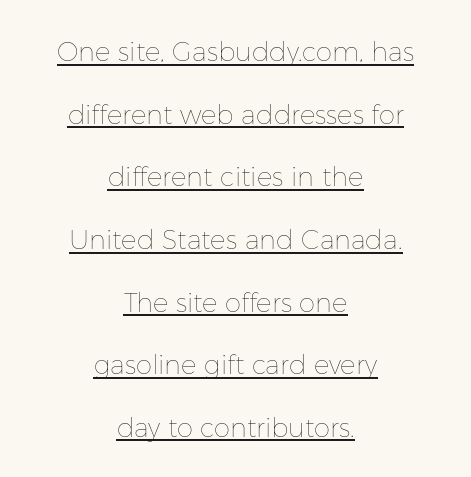
The image shows 26 px text type, upright; set centered, loose line spacing (2.41x), normal letter spacing, underlined.
